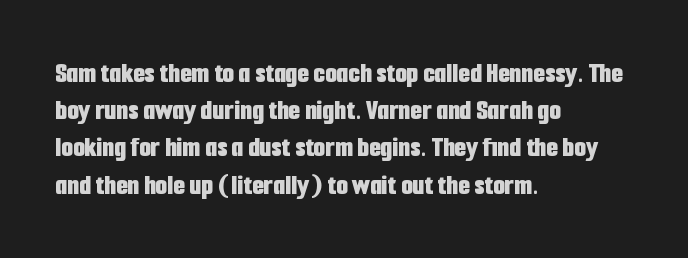
Q: Is the text bold? A: Yes.
Q: Is the text italic (slanted)? A: No, it is upright.
Q: Is the typeface a serif or a sans-serif typeface? A: Sans-serif.
Q: Is the text underlined? A: No.
Q: How is the paragraph aligned? A: Left-aligned.
Q: Is the spacing between letters normal or unusually wide? A: Normal.
Q: Width (condensed, normal, or wide)? A: Condensed.
Q: Stroke contrast? A: Low.
Q: x-height? A: Medium.
Q: Monospaced? A: No.
